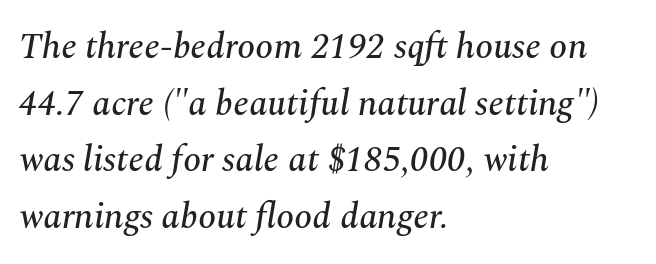
{"serif": "yes", "italic": "yes", "lean": "right", "slant_degrees": 10, "width": "normal", "stroke_contrast": "medium", "x_height": "medium", "monospaced": "no", "underline": "no", "align": "left", "line_spacing": "normal", "line_spacing_ratio": 1.57, "letter_spacing": "normal", "letter_spacing_em": 0.0, "glyph_px": 36}
